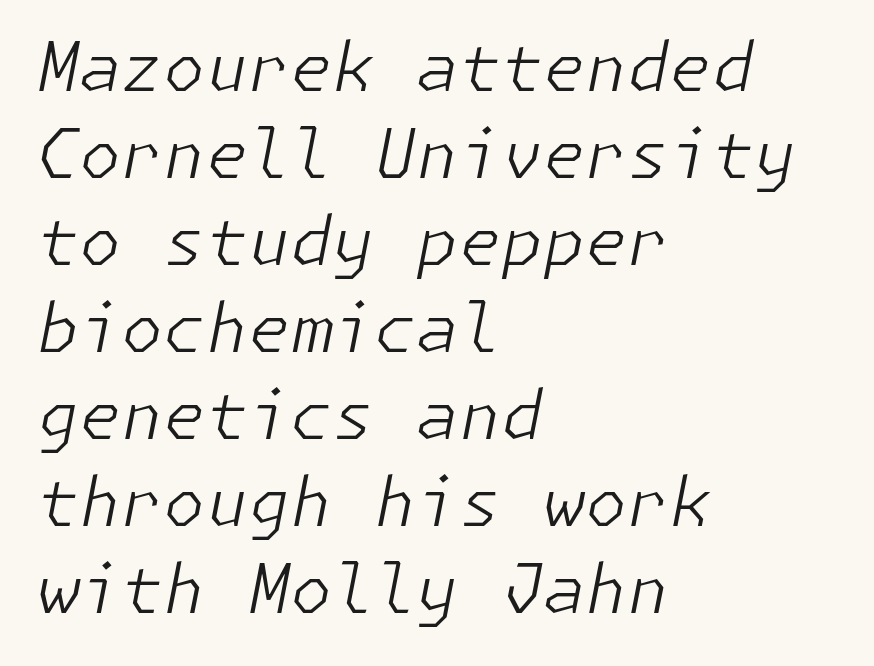
Q: Is the text bold? A: No.
Q: Is the text italic (slanted)? A: Yes, it leans right by about 11 degrees.
Q: Is the text underlined? A: No.
Q: How is the paragraph aligned? A: Left-aligned.
Q: Is the spacing between letters normal or unusually wide? A: Normal.
Q: Is the spacing between lines tight, normal or loose? A: Normal.
Q: Width (condensed, normal, or wide)? A: Normal.
Q: Stroke contrast? A: Low.
Q: x-height? A: Medium.
